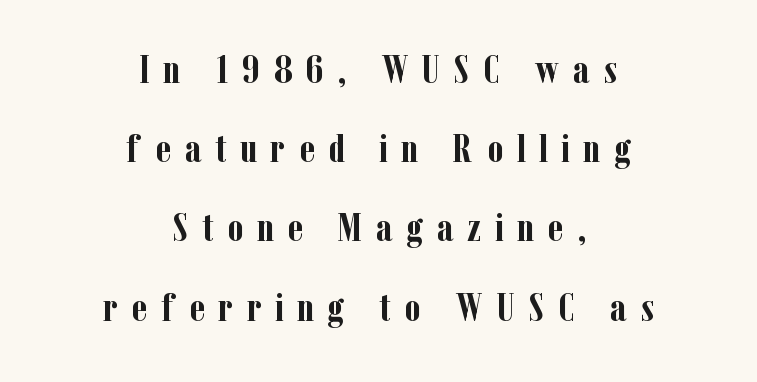
Q: Is the text bold? A: Yes.
Q: Is the text italic (slanted)? A: No, it is upright.
Q: Is the typeface a serif or a sans-serif typeface? A: Serif.
Q: Is the text underlined? A: No.
Q: How is the paragraph aligned? A: Centered.
Q: Is the spacing between letters normal or unusually wide? A: Unusually wide.
Q: Is the spacing between lines tight, normal or loose? A: Loose.
Q: Width (condensed, normal, or wide)? A: Condensed.
Q: Stroke contrast? A: Low.
Q: x-height? A: Medium.
Q: Monospaced? A: No.
